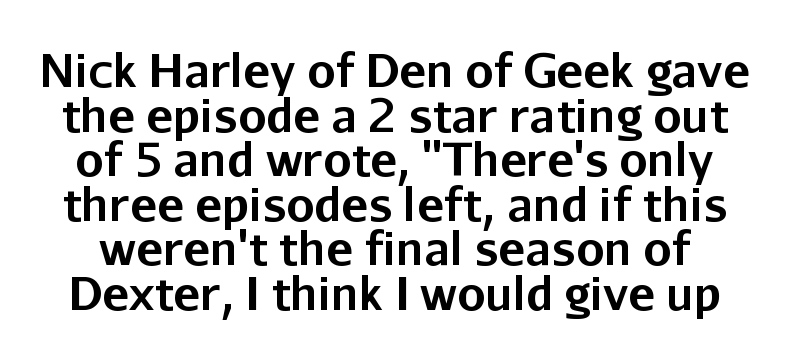
Q: Is the text bold? A: Yes.
Q: Is the text italic (slanted)? A: No, it is upright.
Q: Is the typeface a serif or a sans-serif typeface? A: Sans-serif.
Q: Is the text underlined? A: No.
Q: Is the spacing between letters normal or unusually wide? A: Normal.
Q: Is the spacing between lines tight, normal or loose? A: Tight.
Q: Width (condensed, normal, or wide)? A: Normal.
Q: Stroke contrast? A: Low.
Q: x-height? A: Medium.
Q: Monospaced? A: No.
